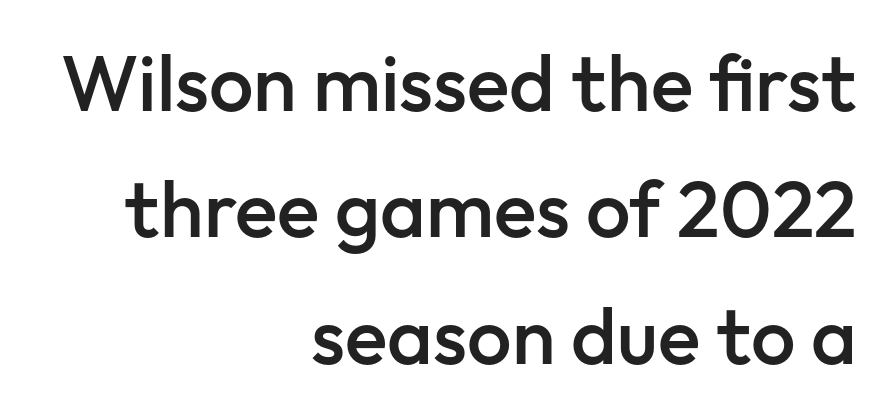
Letters rest on an invisible, unmarked baseline. In CSS terms this would be text-align: right. Classification — sans serif. The passage shown is typed in a proportional face where columns would drift.
